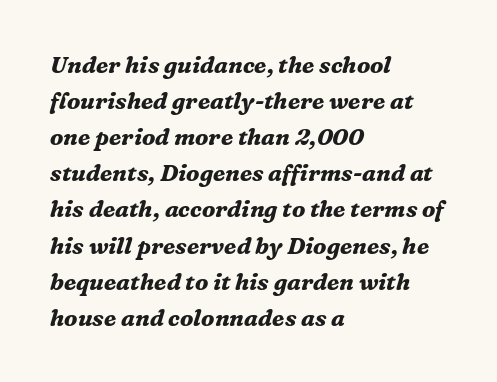
Words appear dense and cohesive because spacing is normal. Emphasis by weight is at full strength: bold. Line beginnings align vertically; line endings do not. Clear beneath every line of the passage.
